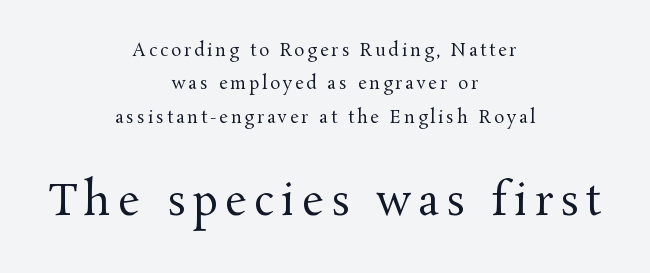
The whitespace from short lines is split evenly between both sides. Ink coverage per letter is moderate at most. Posture: straight, roman, zero tilt. Looks like regular typesetting: each glyph gets only the width it needs.
